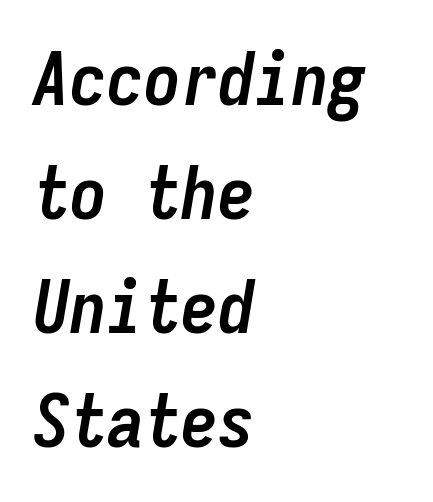
{"italic": "yes", "lean": "right", "slant_degrees": 9, "bold": "yes", "weight": "semibold", "width": "condensed", "stroke_contrast": "low", "x_height": "medium", "monospaced": "yes", "underline": "no", "align": "left", "line_spacing": "normal", "line_spacing_ratio": 1.54, "letter_spacing": "normal", "letter_spacing_em": 0.0, "glyph_px": 74}
